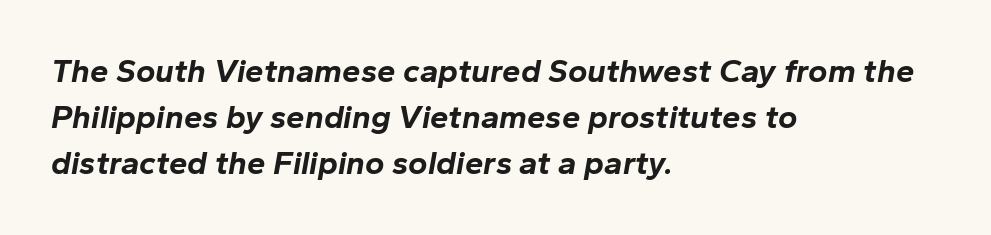
The letters sit at their default tracking, neither squeezed nor spread. These lines carry a lot of weight — the face is fully bold. The letters advance in unequal steps, a hallmark of proportional type. The rows are spaced the way most documents space them. Style check: oblique. A clean baseline with only descenders dipping below it.
